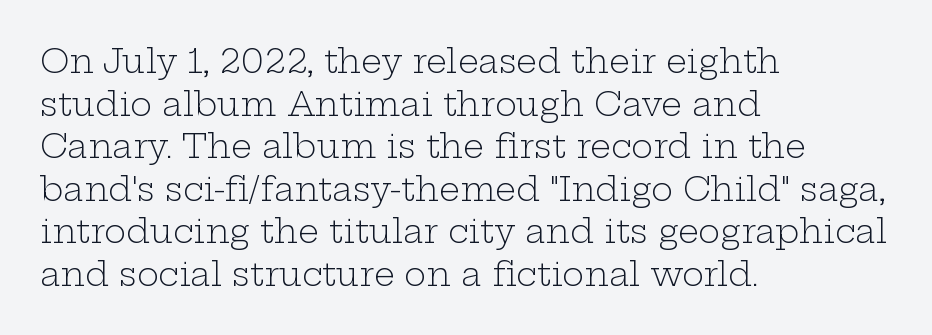
Bare-footed words on every line. One-word summary of the alignment: left. The characters display serif detailing at their extremities. Default kerning and tracking; the words read as compact shapes. A normal amount of white space separates one row of letters from the next.
